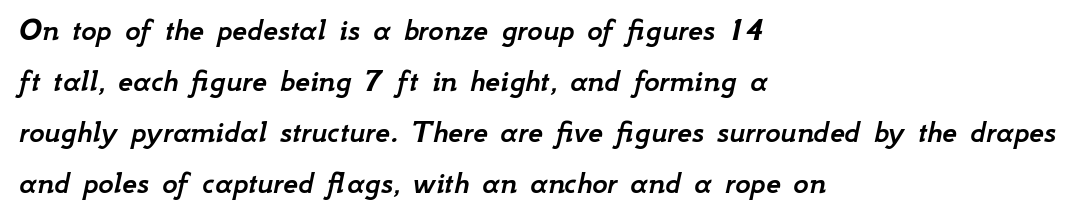
The image shows 33 px text type, italic (leaning right); set left-aligned, normal line spacing (1.55x), normal letter spacing, not underlined; low stroke contrast and a small x-height.
